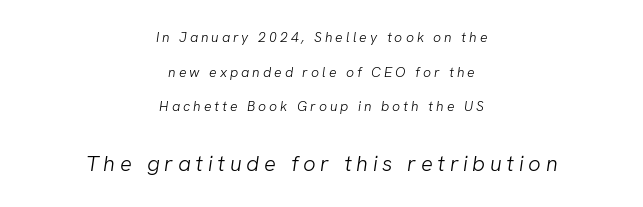
{"bold": "no", "underline": "no", "align": "center", "line_spacing": "loose", "line_spacing_ratio": 2.47, "letter_spacing": "wide", "letter_spacing_em": 0.21, "larger_block": "second", "size_ratio": 1.57, "glyph_px": 22}
